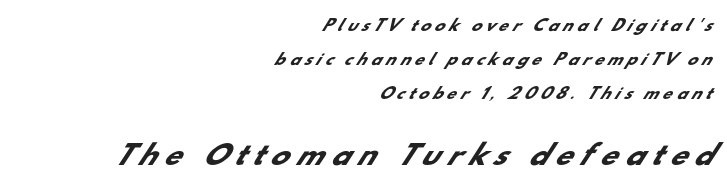
The lower block of text is set noticeably larger than the block above it. Bold? Absolutely — the strokes are thick and heavy. The space directly below the letters is spotless. Notice how the passage keeps a crisp vertical edge on the right only. Line spacing here is loose.
